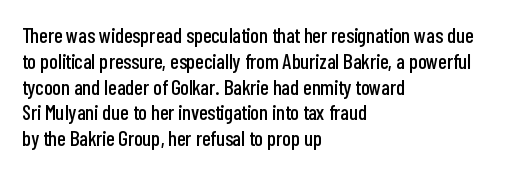
{"italic": "no", "underline": "no", "align": "left", "line_spacing_ratio": 1.23, "letter_spacing": "normal", "letter_spacing_em": 0.0, "glyph_px": 21}
